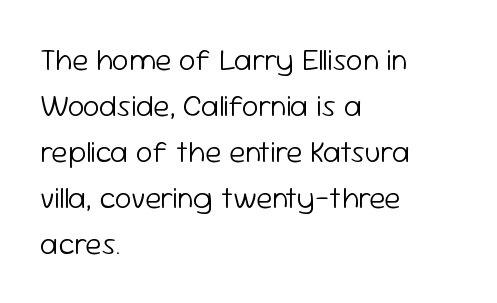
Q: Is the text bold? A: No.
Q: Is the text italic (slanted)? A: No, it is upright.
Q: Is the typeface a serif or a sans-serif typeface? A: Sans-serif.
Q: Is the text underlined? A: No.
Q: How is the paragraph aligned? A: Left-aligned.
Q: Is the spacing between letters normal or unusually wide? A: Normal.
Q: Is the spacing between lines tight, normal or loose? A: Normal.
Q: Width (condensed, normal, or wide)? A: Normal.
Q: Stroke contrast? A: Low.
Q: x-height? A: Medium.
Q: Monospaced? A: No.
